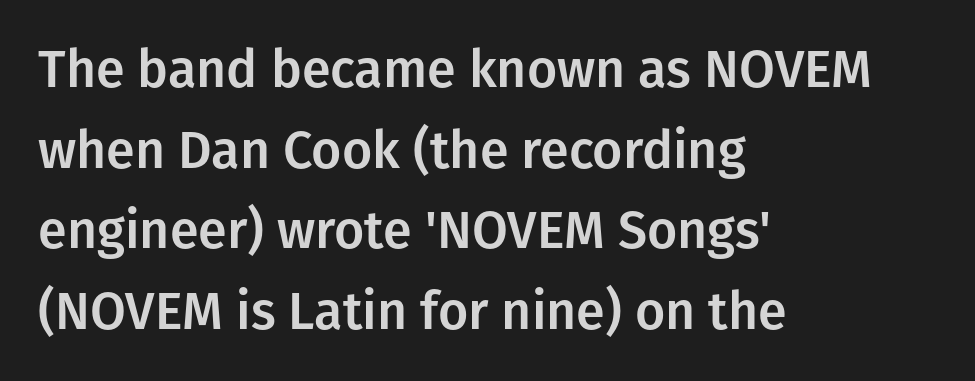
{"serif": "no", "italic": "no", "width": "normal", "stroke_contrast": "low", "x_height": "medium", "monospaced": "no", "underline": "no", "align": "left", "line_spacing": "normal", "line_spacing_ratio": 1.55, "letter_spacing": "normal", "letter_spacing_em": 0.0, "glyph_px": 52}
